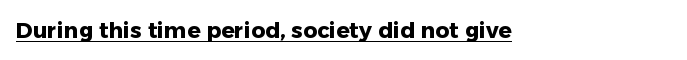
{"italic": "no", "bold": "yes", "underline": "yes", "letter_spacing": "normal", "letter_spacing_em": 0.0, "glyph_px": 22}
